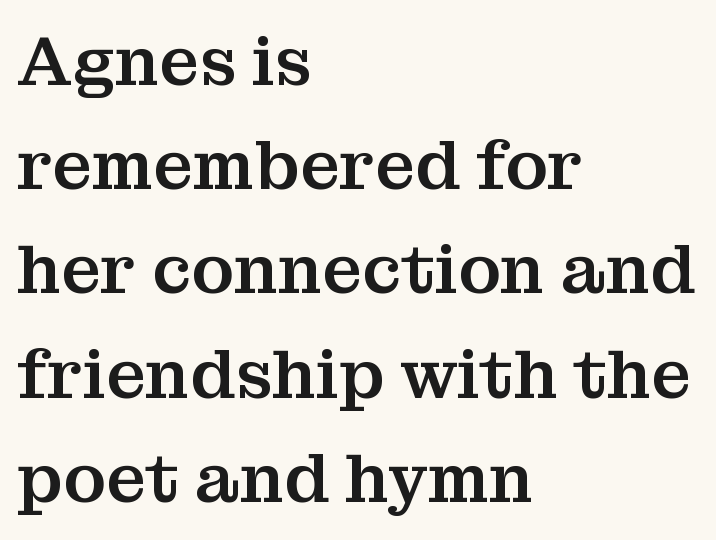
{"serif": "yes", "italic": "no", "width": "normal", "stroke_contrast": "medium", "x_height": "medium", "monospaced": "no", "underline": "no", "align": "left", "line_spacing": "normal", "line_spacing_ratio": 1.51, "letter_spacing": "normal", "letter_spacing_em": 0.0, "glyph_px": 69}
